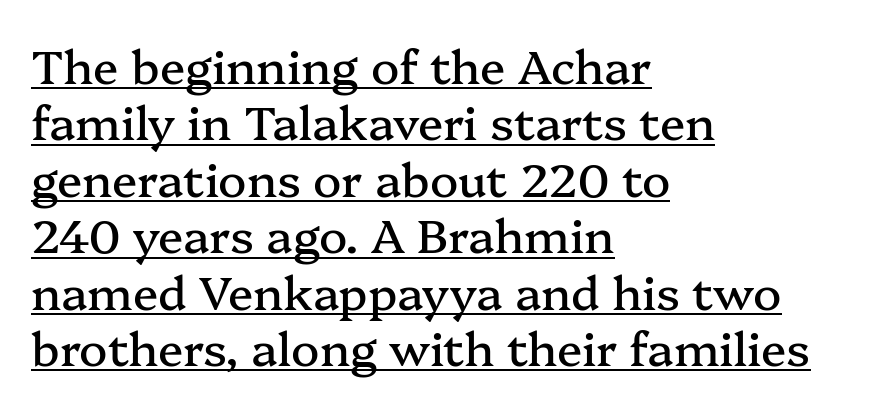
Q: Is the text italic (slanted)? A: No, it is upright.
Q: Is the typeface a serif or a sans-serif typeface? A: Serif.
Q: Is the text underlined? A: Yes.
Q: How is the paragraph aligned? A: Left-aligned.
Q: Is the spacing between letters normal or unusually wide? A: Normal.
Q: Width (condensed, normal, or wide)? A: Normal.
Q: Stroke contrast? A: Medium.
Q: x-height? A: Medium.
Q: Monospaced? A: No.
